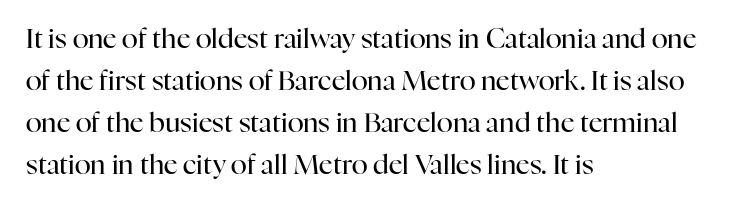
{"italic": "no", "bold": "no", "underline": "no", "align": "left", "line_spacing": "normal", "line_spacing_ratio": 1.56, "letter_spacing": "normal", "letter_spacing_em": 0.0, "glyph_px": 27}
